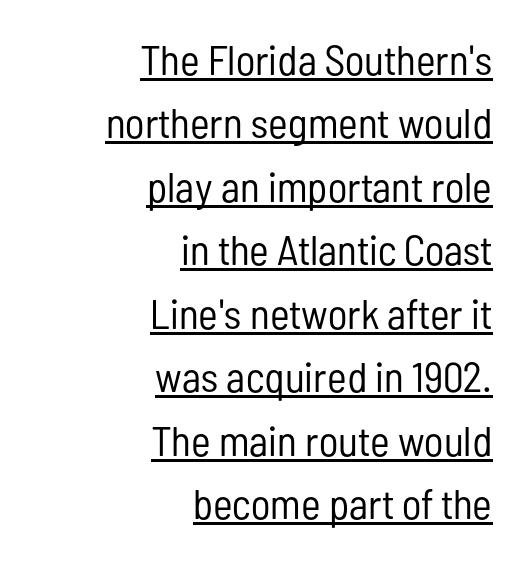
The rendering uses the underline text-decoration. The typography opts for an upright posture over an oblique one. Examine the stroke ends and you'll find no serifs. The characters are drawn with everyday or finer stroke widths. No extra tracking has been applied to these lines.
